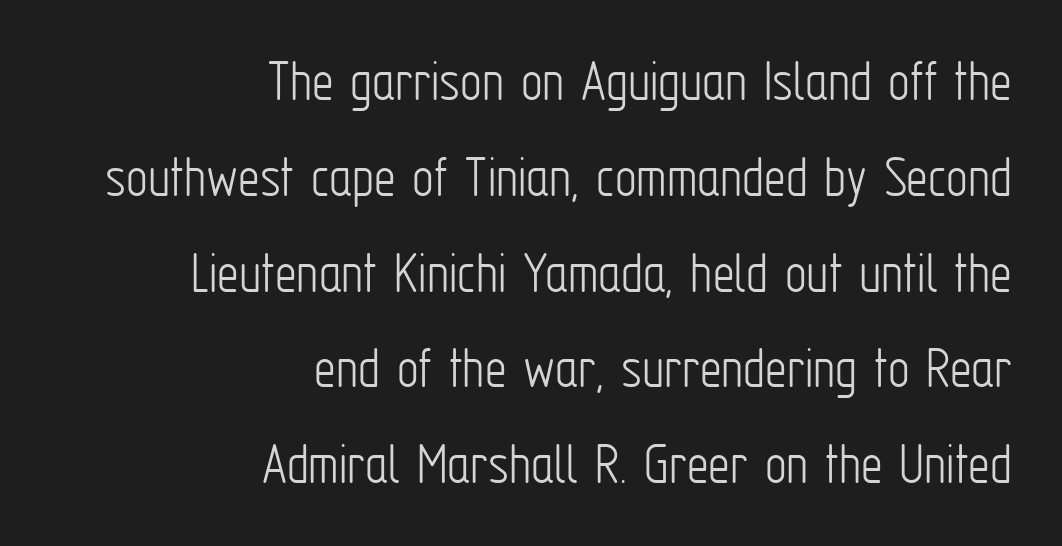
Observe the absence of serifs on each vertical stroke in this sample. Interline gaps are of average width in this sample. Weight class: somewhere from thin through regular. Italic: no, the glyphs are upright roman. Is the block centered? No — it sits flush against the right margin. Compared with typical body copy, the letter spacing here is the same.
